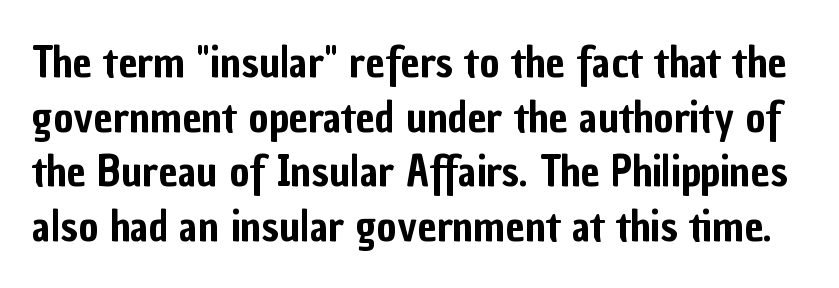
The letters carry no serifs — their stems end cleanly without finishing strokes. Every stem runs plumb, perpendicular to the baseline. Leading matches the norm, producing a regular column. Character widths vary here, with narrow letters taking less room than wide ones.
